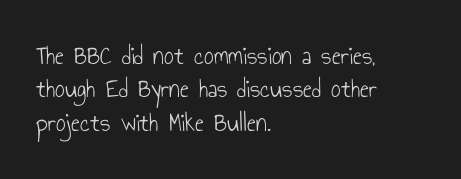
{"italic": "no", "bold": "no", "underline": "no", "align": "left", "line_spacing_ratio": 1.24, "letter_spacing": "normal", "letter_spacing_em": 0.0, "glyph_px": 27}
